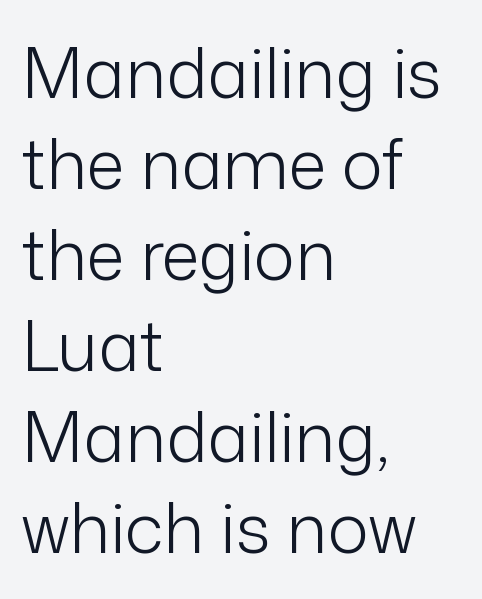
Stroke terminals: plain, sans-serif. Decoration check: the copy has no underline. The rendering uses natural spacing where letterforms have individual widths. Posture: straight, roman, zero tilt.
